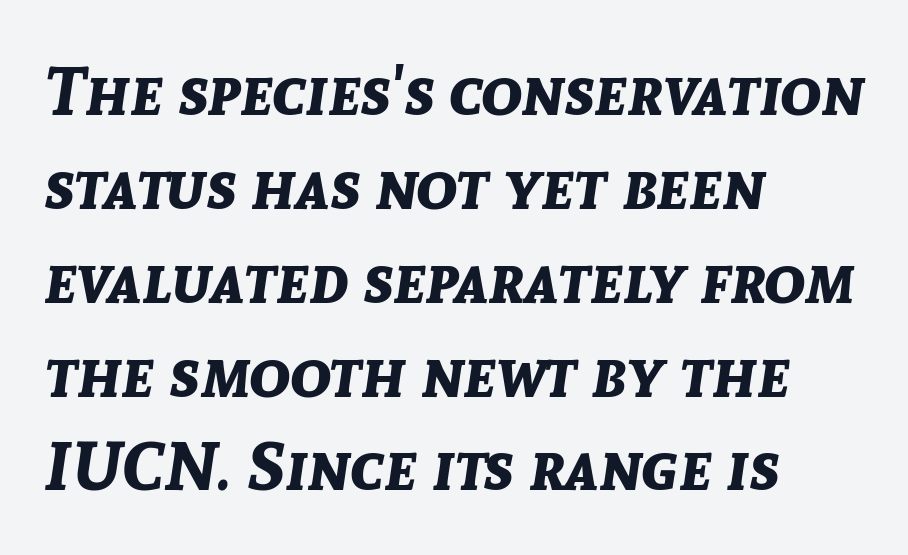
Q: Is the text bold? A: Yes.
Q: Is the text italic (slanted)? A: Yes, it leans right by about 8 degrees.
Q: Is the text underlined? A: No.
Q: How is the paragraph aligned? A: Left-aligned.
Q: Is the spacing between letters normal or unusually wide? A: Normal.
Q: Is the spacing between lines tight, normal or loose? A: Normal.
Q: Width (condensed, normal, or wide)? A: Normal.
Q: Stroke contrast? A: Low.
Q: x-height? A: Medium.
Q: Monospaced? A: No.
